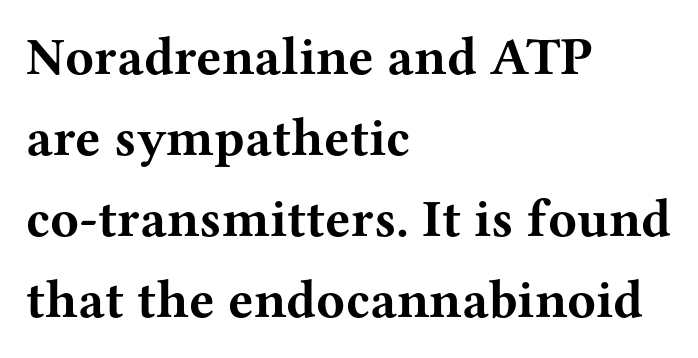
{"serif": "yes", "italic": "no", "bold": "yes", "weight": "bold", "width": "wide", "stroke_contrast": "medium", "x_height": "medium", "monospaced": "no", "underline": "no", "align": "left", "line_spacing": "normal", "line_spacing_ratio": 1.53, "letter_spacing": "normal", "letter_spacing_em": 0.0, "glyph_px": 53}
